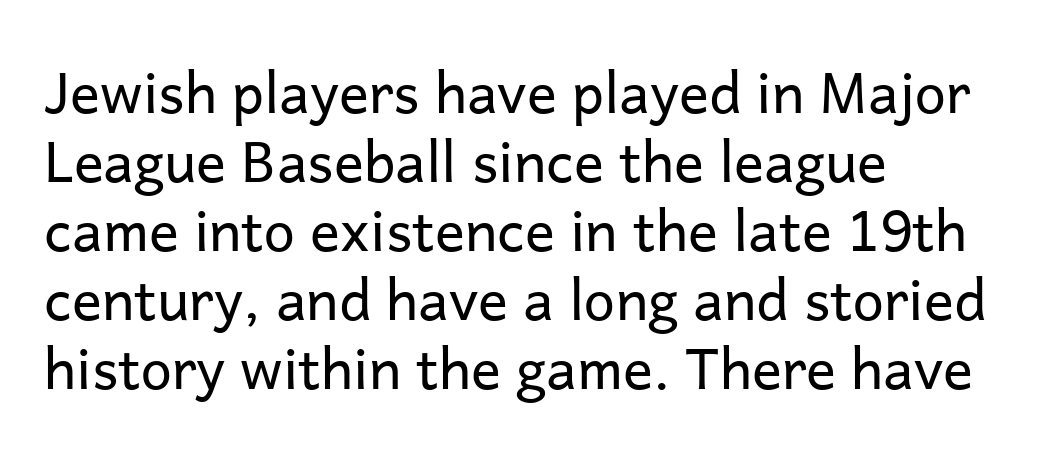
{"serif": "no", "italic": "no", "bold": "no", "weight": "regular", "width": "normal", "stroke_contrast": "low", "x_height": "medium", "monospaced": "no", "underline": "no", "align": "left", "line_spacing_ratio": 1.23, "letter_spacing": "normal", "letter_spacing_em": 0.0, "glyph_px": 56}
